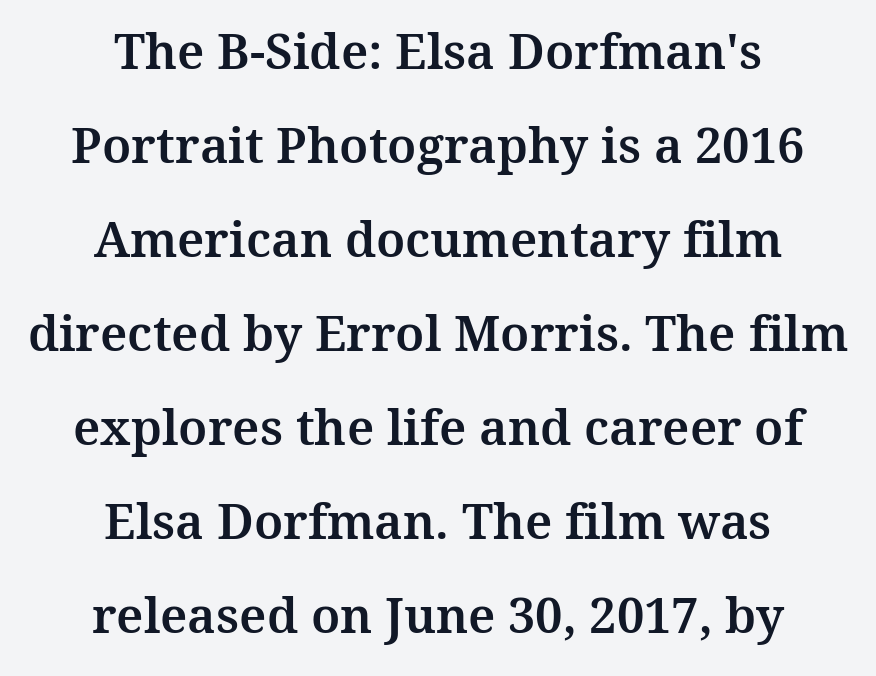
Teacher's note: observe the equal gaps on both sides — that is centered alignment. Check under the words: just untouched page. A roman cut, with each character standing at attention. Looks like regular typesetting: each glyph gets only the width it needs. Does the type have serifs? Yes, each stem ends in a small foot.
